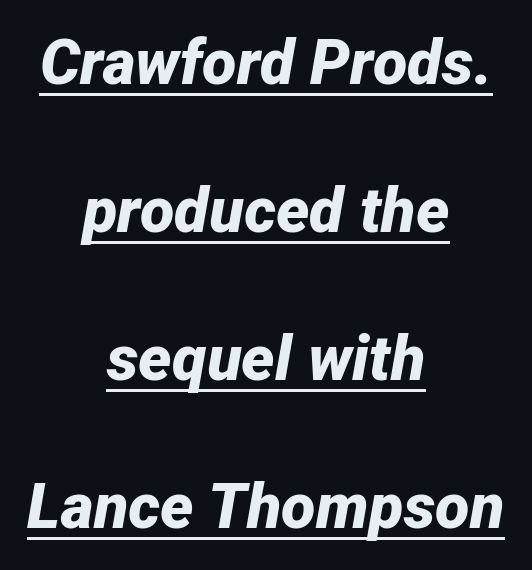
{"italic": "yes", "lean": "right", "slant_degrees": 12, "bold": "yes", "weight": "bold", "width": "normal", "stroke_contrast": "low", "x_height": "medium", "monospaced": "no", "underline": "yes", "align": "center", "line_spacing": "loose", "line_spacing_ratio": 2.35, "letter_spacing": "normal", "letter_spacing_em": 0.0, "glyph_px": 63}
